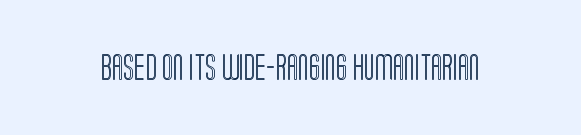
The image shows 26 px text type, upright; set normal letter spacing, not underlined.
